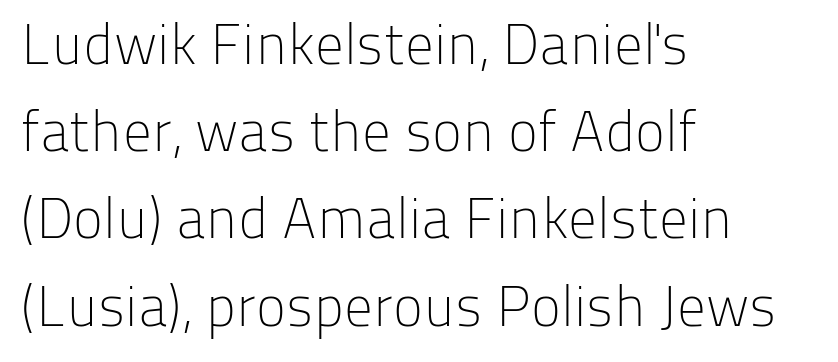
{"serif": "no", "italic": "no", "bold": "no", "weight": "light", "width": "normal", "stroke_contrast": "low", "x_height": "medium", "monospaced": "no", "underline": "no", "align": "left", "line_spacing": "normal", "line_spacing_ratio": 1.53, "letter_spacing": "normal", "letter_spacing_em": 0.0, "glyph_px": 57}
